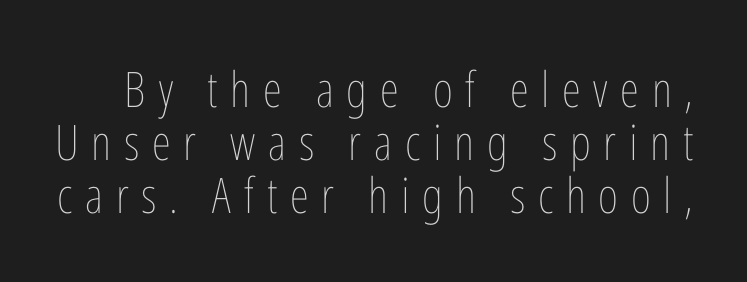
In terms of posture, this sample is upright. The passage shown is typed in a proportional face where columns would drift. The rendering inserts visible extra space after every character. Summary of vertical rhythm: compact, with narrow interline spacing. Lines of text with bare space underneath. On a weight scale, this lands at 450 or below.
